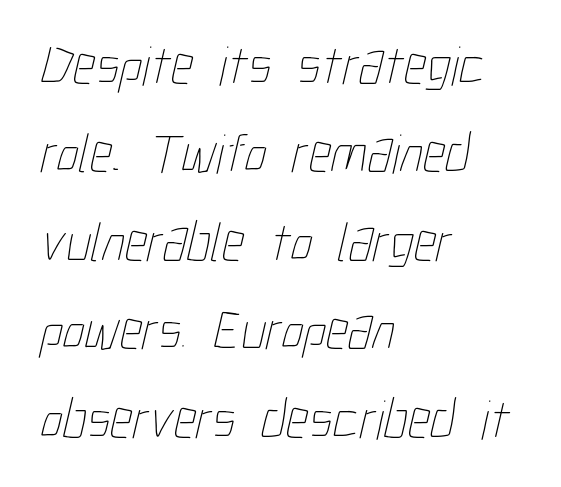
The image shows 56 px thin, condensed type; set left-aligned, normal line spacing (1.58x), normal letter spacing, not underlined; low stroke contrast and a medium x-height.
